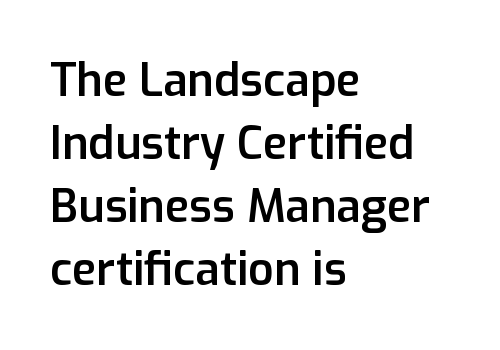
The image shows 45 px semibold sans-serif type, upright; set left-aligned, normal line spacing (1.4x), normal letter spacing, not underlined; low stroke contrast and a medium x-height.
